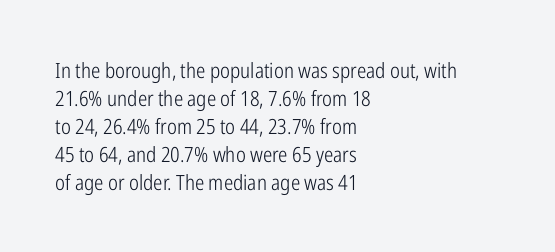
The image shows 21 px text type, upright; set left-aligned, normal line spacing (1.33x), normal letter spacing, not underlined.
